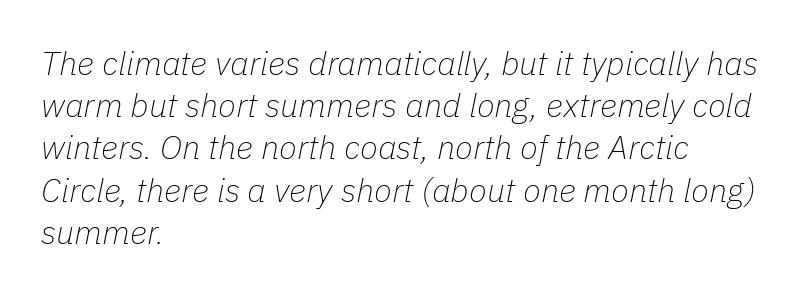
{"italic": "yes", "lean": "right", "slant_degrees": 11, "bold": "no", "weight": "thin", "width": "normal", "stroke_contrast": "low", "x_height": "medium", "monospaced": "no", "underline": "no", "align": "left", "line_spacing": "normal", "line_spacing_ratio": 1.28, "letter_spacing": "normal", "letter_spacing_em": 0.0, "glyph_px": 33}
